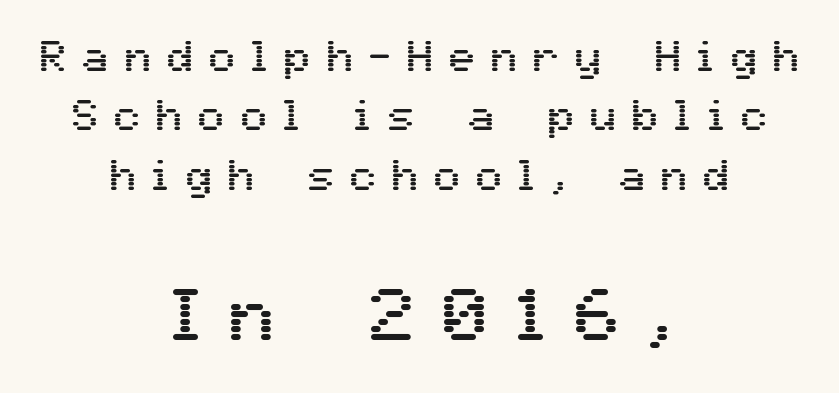
Q: Is the text italic (slanted)? A: No, it is upright.
Q: Is the typeface a serif or a sans-serif typeface? A: Sans-serif.
Q: Is the text underlined? A: No.
Q: How is the paragraph aligned? A: Centered.
Q: Is the spacing between letters normal or unusually wide? A: Unusually wide.
Q: Is the spacing between lines tight, normal or loose? A: Normal.
Q: Which block of text is set in a larger size, the first (top) or the second (bottom)? A: The second (bottom) one.
Q: Width (condensed, normal, or wide)? A: Normal.
Q: Stroke contrast? A: Medium.
Q: x-height? A: Medium.
Q: Monospaced? A: No.
